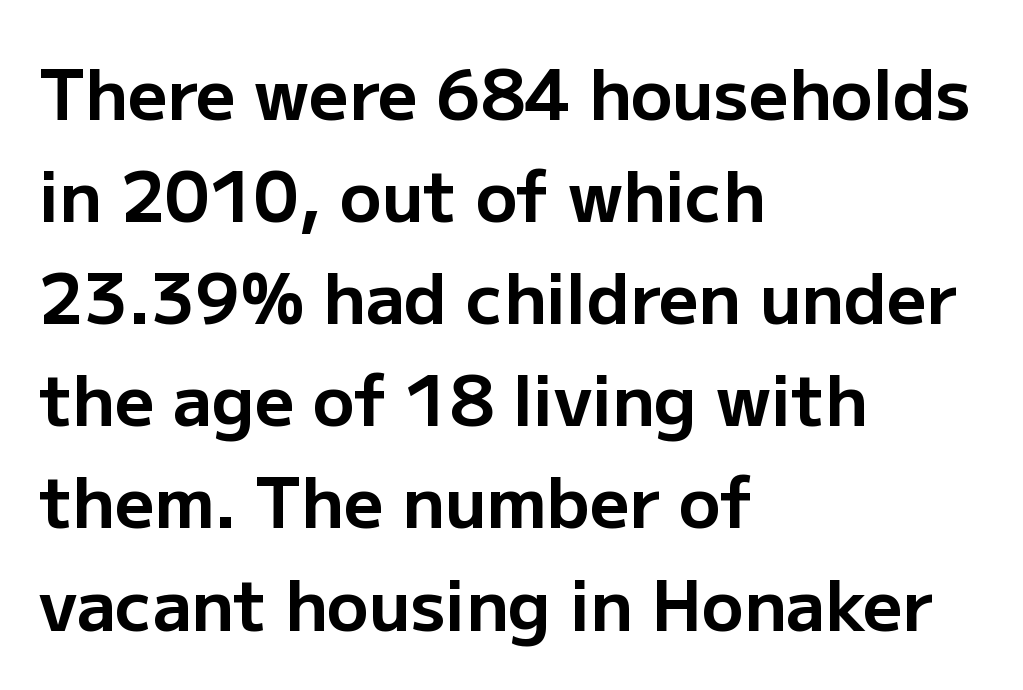
The image shows 69 px bold sans-serif type, upright; set left-aligned, normal line spacing (1.48x), normal letter spacing, not underlined; low stroke contrast and a medium x-height.
